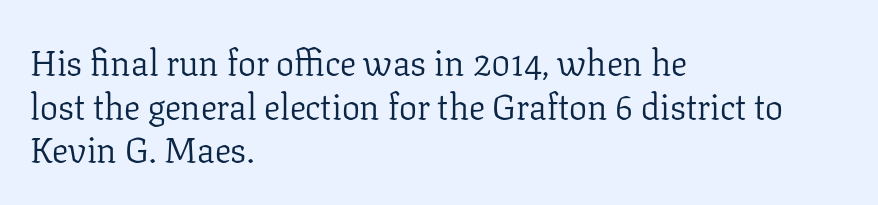
Q: Is the text bold? A: No.
Q: Is the text italic (slanted)? A: No, it is upright.
Q: Is the typeface a serif or a sans-serif typeface? A: Serif.
Q: Is the text underlined? A: No.
Q: How is the paragraph aligned? A: Left-aligned.
Q: Is the spacing between letters normal or unusually wide? A: Normal.
Q: Width (condensed, normal, or wide)? A: Normal.
Q: Stroke contrast? A: Low.
Q: x-height? A: Medium.
Q: Monospaced? A: No.
